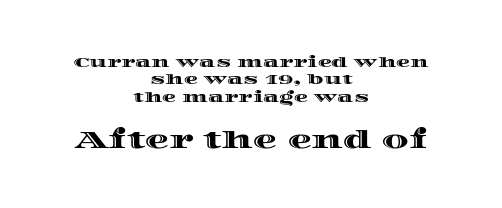
Nobody drew a line under any word here. Short note: letters normally spaced. Centered paragraph, ragged on both sides. The block sitting lower on the canvas is the one with enlarged characters. If you drew a line through each stem, it would be perfectly vertical. Rows of type keep a routine distance in the vertical direction.
